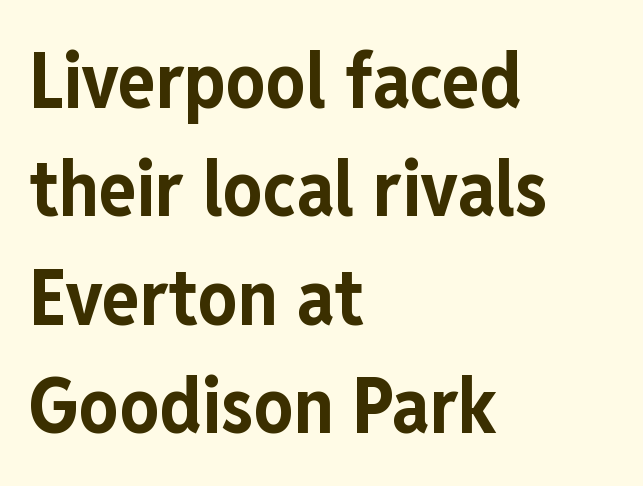
{"serif": "no", "italic": "no", "bold": "yes", "weight": "bold", "width": "condensed", "stroke_contrast": "low", "x_height": "medium", "monospaced": "no", "underline": "no", "align": "left", "line_spacing": "normal", "line_spacing_ratio": 1.39, "letter_spacing": "normal", "letter_spacing_em": 0.0, "glyph_px": 78}
